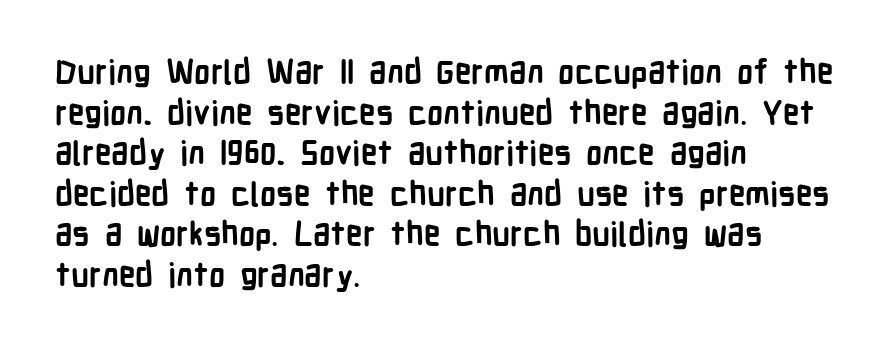
{"serif": "no", "italic": "no", "bold": "yes", "weight": "semibold", "width": "condensed", "stroke_contrast": "low", "x_height": "medium", "monospaced": "no", "underline": "no", "align": "left", "line_spacing_ratio": 1.23, "letter_spacing": "normal", "letter_spacing_em": 0.0, "glyph_px": 33}
